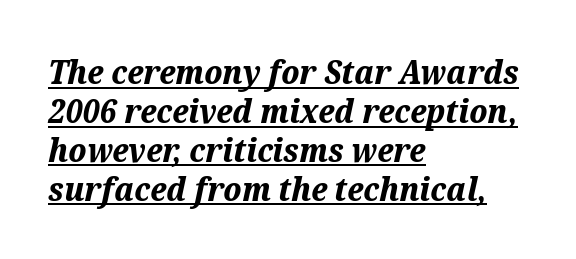
Character widths vary here, with narrow letters taking less room than wide ones. Would a proofreader flag this as italicized? Yes. In designer terms, the underline attribute is active on this setting. The gaps between neighbouring characters are ordinary and unremarkable. If you drew a ruler down the left edge, every line would touch it. Set as a true bold cut, around the 700 mark.
